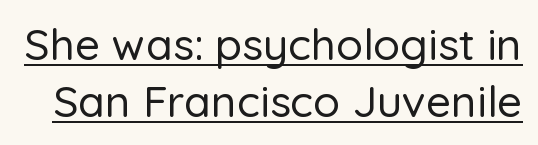
The image shows 44 px sans-serif type, upright; set normal line spacing (1.3x), normal letter spacing, underlined; low stroke contrast and a medium x-height.
